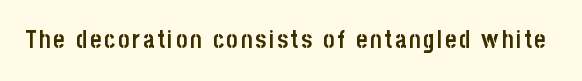
I'd describe the lettering as bold — thick and assertive. Quick note: underline off. It's the straight-up-and-down kind of type.
